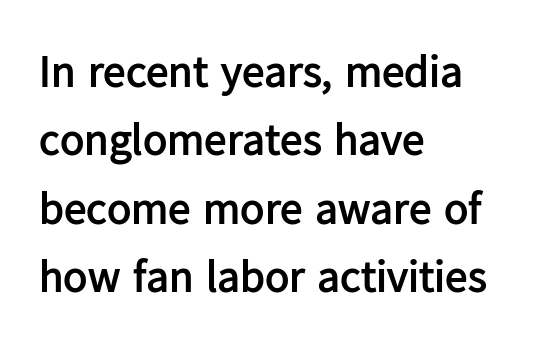
Q: Is the text bold? A: Yes.
Q: Is the text italic (slanted)? A: No, it is upright.
Q: Is the typeface a serif or a sans-serif typeface? A: Sans-serif.
Q: Is the text underlined? A: No.
Q: How is the paragraph aligned? A: Left-aligned.
Q: Is the spacing between letters normal or unusually wide? A: Normal.
Q: Is the spacing between lines tight, normal or loose? A: Normal.
Q: Width (condensed, normal, or wide)? A: Normal.
Q: Stroke contrast? A: Low.
Q: x-height? A: Medium.
Q: Monospaced? A: No.
